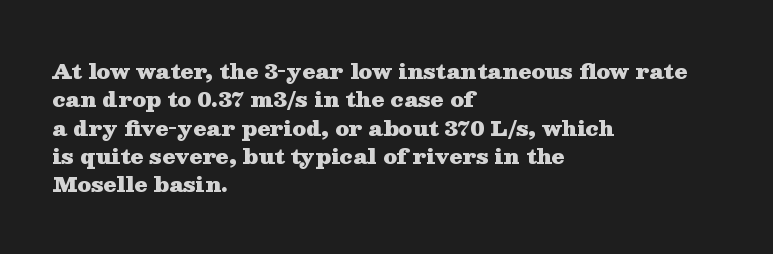
The image shows 21 px bold type, upright; set left-aligned, normal line spacing (1.35x), normal letter spacing, not underlined.
